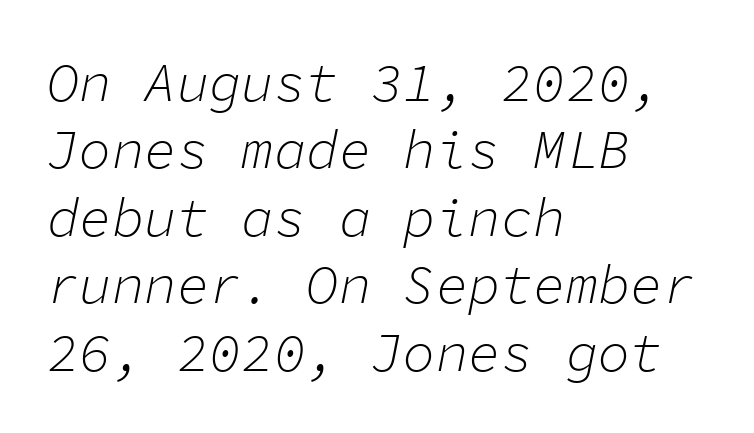
The image shows 54 px light type, italic (leaning right), monospaced; set left-aligned, normal line spacing (1.25x), normal letter spacing, not underlined; low stroke contrast and a medium x-height.
